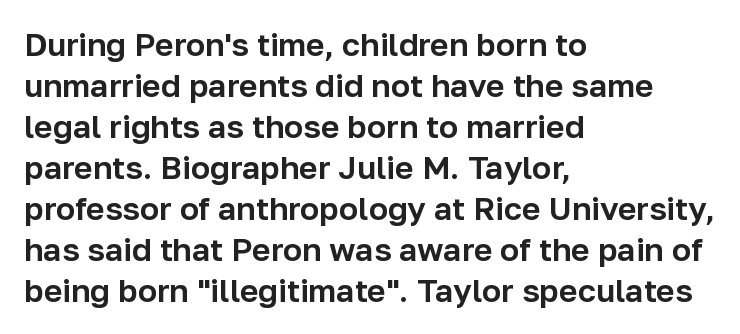
Q: Is the text italic (slanted)? A: No, it is upright.
Q: Is the typeface a serif or a sans-serif typeface? A: Sans-serif.
Q: Is the text underlined? A: No.
Q: How is the paragraph aligned? A: Left-aligned.
Q: Is the spacing between letters normal or unusually wide? A: Normal.
Q: Is the spacing between lines tight, normal or loose? A: Normal.
Q: Width (condensed, normal, or wide)? A: Normal.
Q: Stroke contrast? A: Low.
Q: x-height? A: Medium.
Q: Monospaced? A: No.
